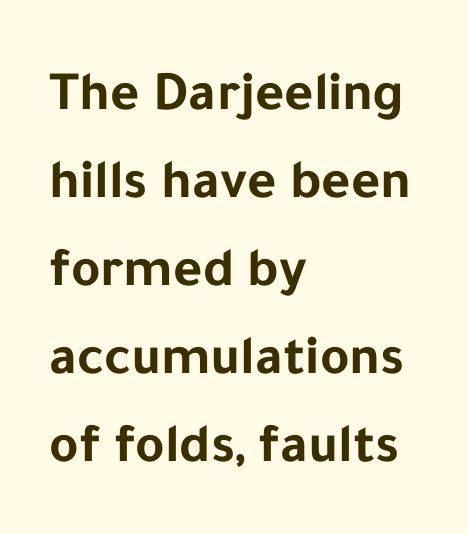
{"serif": "no", "italic": "no", "bold": "yes", "weight": "bold", "width": "normal", "stroke_contrast": "low", "x_height": "medium", "monospaced": "no", "underline": "no", "align": "left", "line_spacing": "normal", "line_spacing_ratio": 1.57, "letter_spacing": "normal", "letter_spacing_em": 0.0, "glyph_px": 56}
